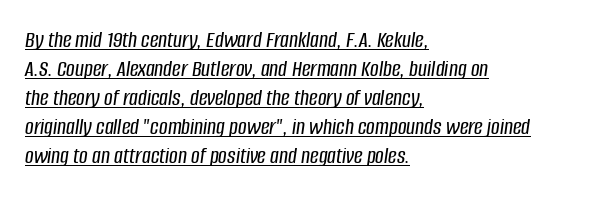
{"italic": "yes", "lean": "right", "slant_degrees": 8, "underline": "yes", "align": "left", "line_spacing_ratio": 1.21, "letter_spacing": "normal", "letter_spacing_em": 0.0, "glyph_px": 24}
